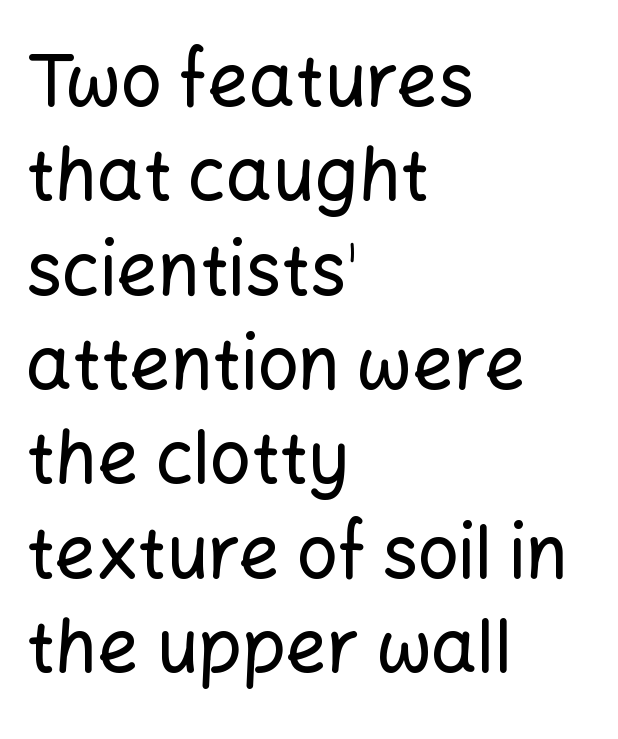
Notice how the passage keeps a crisp vertical edge on the left only. Descenders are the only things crossing below the line. Designer's note — italics off, roman on. Summary of vertical rhythm: regular, with standard interline spacing.
